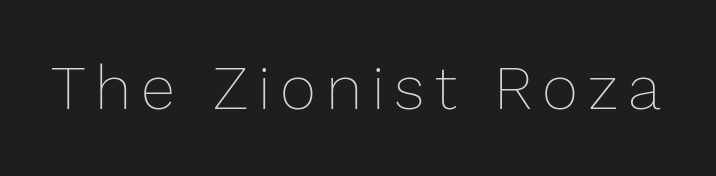
Unlike italic type, these characters show no tilt at all. No word sits above an underline. Is this a fixed-width face? No — the glyphs have proportional, varying widths. Is this a heavy cut? Hardly; it is regular or lighter.
